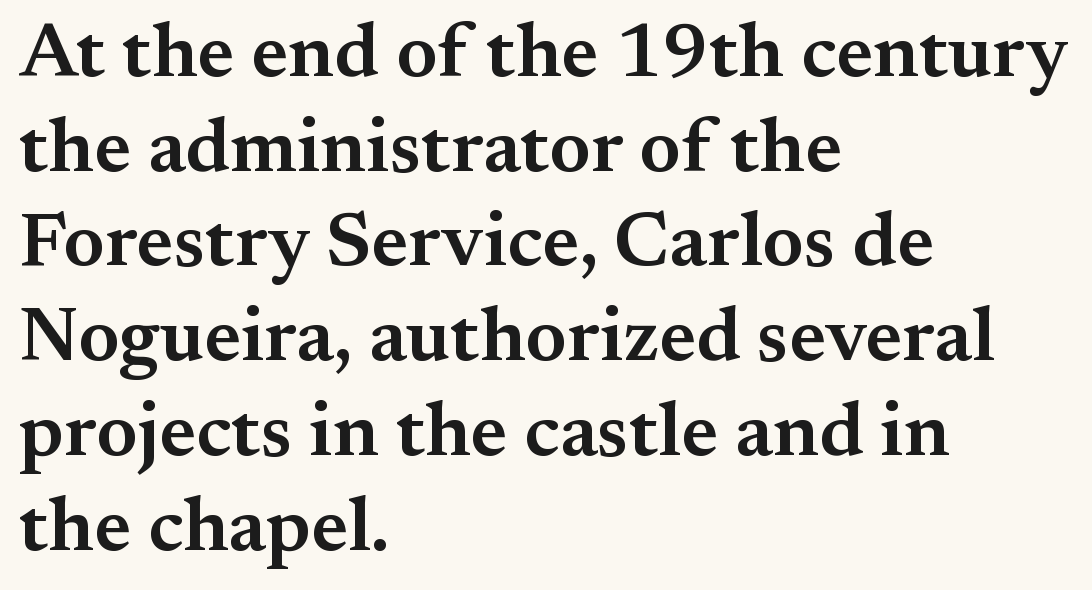
{"serif": "yes", "italic": "no", "bold": "semi", "weight": "semibold", "width": "normal", "stroke_contrast": "medium", "x_height": "small", "monospaced": "no", "underline": "no", "align": "left", "line_spacing_ratio": 1.23, "letter_spacing": "normal", "letter_spacing_em": 0.0, "glyph_px": 77}
